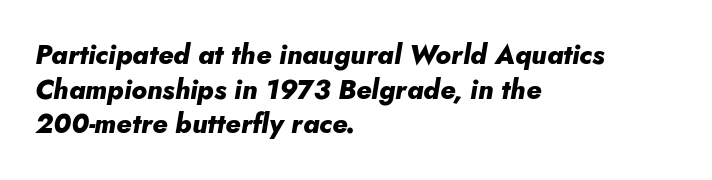
The image shows 27 px bold type, italic (leaning right); set left-aligned, normal line spacing (1.28x), normal letter spacing, not underlined.
